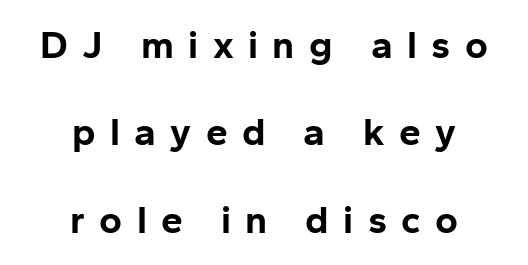
The rendering shows plain stroke endings on the letterforms — a sans-serif design. Any mark beneath the type? The region is blank. Honestly, the rows look like they've been pulled way apart. This is the regular roman posture of the typeface. As a designer I'd log this as weight 700, bold.
